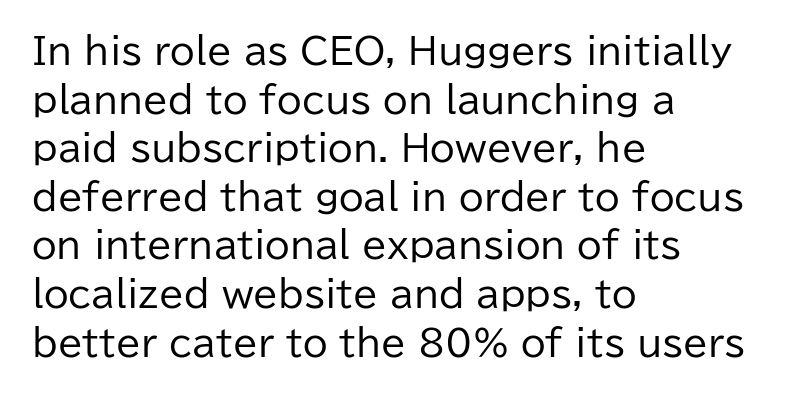
Q: Is the text bold? A: No.
Q: Is the text italic (slanted)? A: No, it is upright.
Q: Is the typeface a serif or a sans-serif typeface? A: Sans-serif.
Q: Is the text underlined? A: No.
Q: How is the paragraph aligned? A: Left-aligned.
Q: Is the spacing between letters normal or unusually wide? A: Normal.
Q: Is the spacing between lines tight, normal or loose? A: Normal.
Q: Width (condensed, normal, or wide)? A: Normal.
Q: Stroke contrast? A: Low.
Q: x-height? A: Medium.
Q: Monospaced? A: No.
